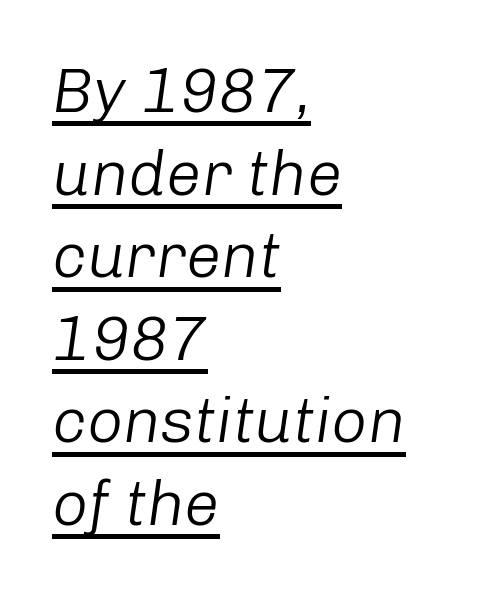
Q: Is the text bold? A: No.
Q: Is the text italic (slanted)? A: Yes, it leans right by about 8 degrees.
Q: Is the text underlined? A: Yes.
Q: How is the paragraph aligned? A: Left-aligned.
Q: Is the spacing between letters normal or unusually wide? A: Normal.
Q: Is the spacing between lines tight, normal or loose? A: Normal.
Q: Width (condensed, normal, or wide)? A: Normal.
Q: Stroke contrast? A: Low.
Q: x-height? A: Medium.
Q: Monospaced? A: No.
